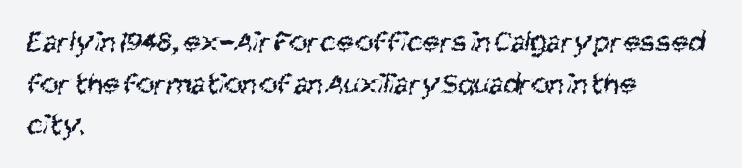
Q: Is the text bold? A: No.
Q: Is the typeface a serif or a sans-serif typeface? A: Sans-serif.
Q: Is the text underlined? A: No.
Q: How is the paragraph aligned? A: Left-aligned.
Q: Is the spacing between letters normal or unusually wide? A: Normal.
Q: Is the spacing between lines tight, normal or loose? A: Normal.
Q: Width (condensed, normal, or wide)? A: Condensed.
Q: Stroke contrast? A: Medium.
Q: x-height? A: Large.
Q: Monospaced? A: No.
